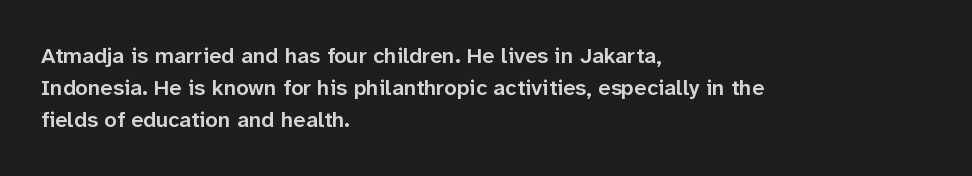
Check the space under the baseline: it is left empty. Style check: upright. The sample has been set in demibold, a notch under bold. Words appear dense and cohesive because spacing is normal. In terms of leading, this rendering sits right in the middle. Where is the straight margin? On the left.
